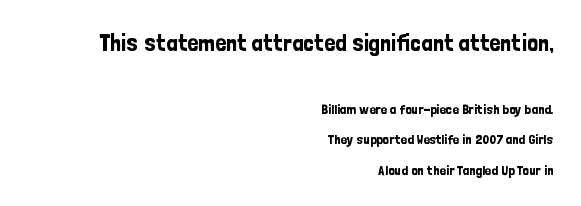
The image shows 24 px text type, upright; set right-aligned, loose line spacing (2.18x), normal letter spacing, not underlined; the first (top) block is 1.71x larger.
